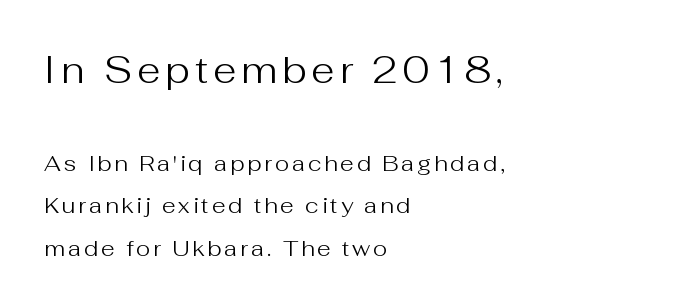
{"serif": "no", "italic": "no", "bold": "no", "weight": "regular", "width": "normal", "stroke_contrast": "medium", "x_height": "medium", "monospaced": "no", "underline": "no", "align": "left", "line_spacing": "loose", "line_spacing_ratio": 1.93, "larger_block": "first", "size_ratio": 1.73, "glyph_px": 38}
